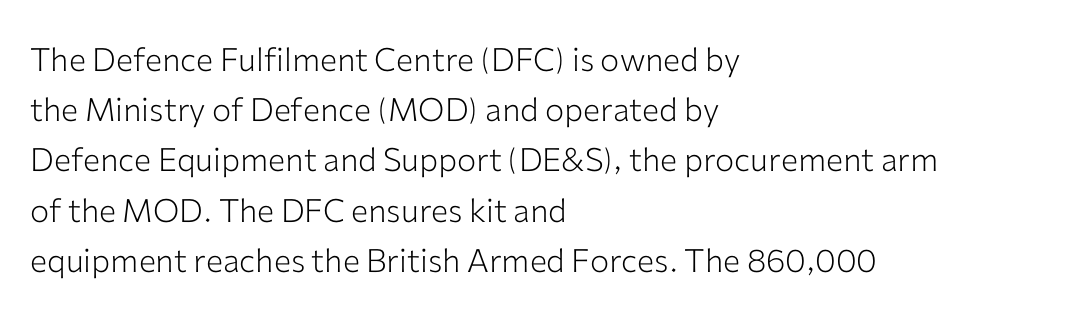
Tall strokes in this sample are plumb rather than angled. Is the block centered? No — it sits flush against the left margin. Proportional: the letters do not fall into vertical columns. The font family rendered here belongs to the sans-serif group. Underlining? Definitely not there.
